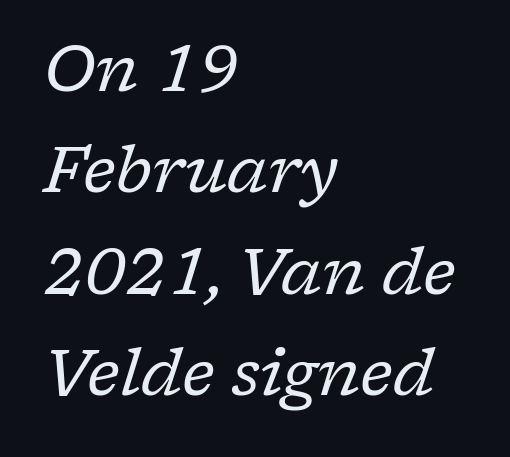
{"serif": "yes", "italic": "yes", "lean": "right", "slant_degrees": 17, "bold": "no", "weight": "regular", "width": "normal", "stroke_contrast": "low", "x_height": "medium", "monospaced": "no", "underline": "no", "align": "left", "line_spacing": "normal", "line_spacing_ratio": 1.56, "letter_spacing": "normal", "letter_spacing_em": 0.0, "glyph_px": 65}
